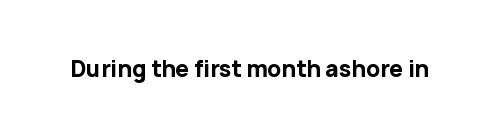
The image shows 22 px bold type, upright; set normal letter spacing, not underlined.
